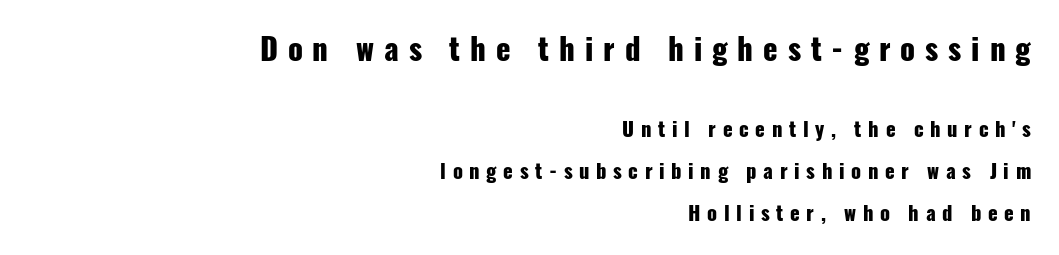
The image shows 30 px heavy, condensed sans-serif type, upright; set right-aligned, loose line spacing (2.1x), unusually wide letter spacing (+0.33 em), not underlined; the first (top) block is 1.5x larger; low stroke contrast and a medium x-height.
